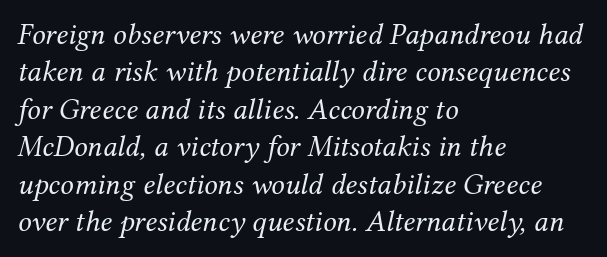
The image shows 30 px regular-weight serif type, italic (leaning right); set left-aligned, normal line spacing (1.25x), normal letter spacing, not underlined; medium stroke contrast and a medium x-height.
